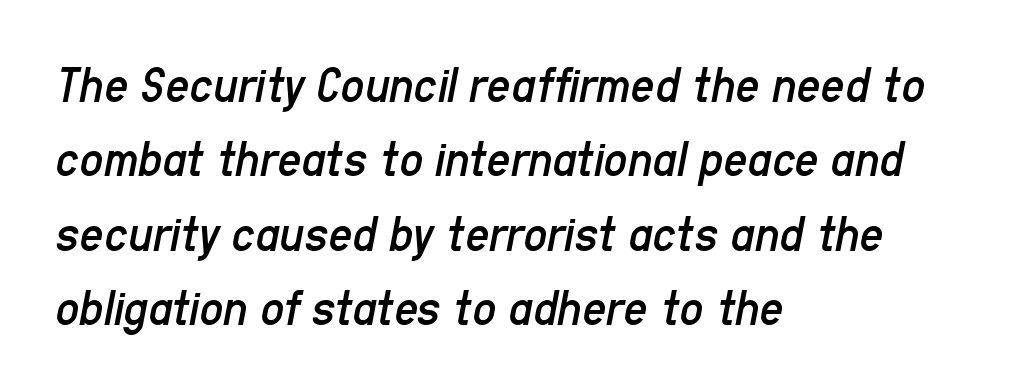
Q: Is the text bold? A: No.
Q: Is the text italic (slanted)? A: Yes, it leans right by about 11 degrees.
Q: Is the text underlined? A: No.
Q: How is the paragraph aligned? A: Left-aligned.
Q: Is the spacing between letters normal or unusually wide? A: Normal.
Q: Is the spacing between lines tight, normal or loose? A: Normal.
Q: Width (condensed, normal, or wide)? A: Condensed.
Q: Stroke contrast? A: Low.
Q: x-height? A: Medium.
Q: Monospaced? A: No.
